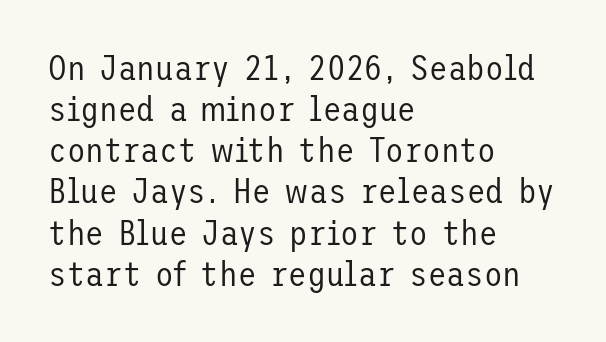
A light-to-regular cut is what we see here. Font category for this specimen: sans-serif. This is roman type, the default non-slanted kind. The space beneath each line is pristine and unruled. Characters follow at the spacing the type designer built in.
